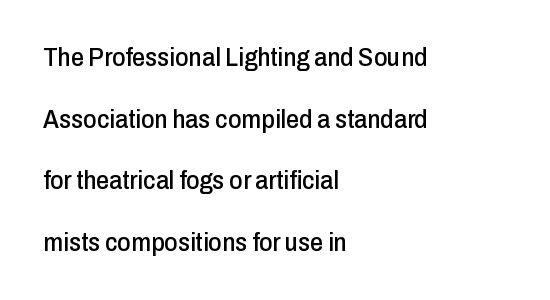
{"italic": "no", "underline": "no", "align": "left", "line_spacing": "loose", "line_spacing_ratio": 2.37, "letter_spacing": "normal", "letter_spacing_em": 0.0, "glyph_px": 26}
